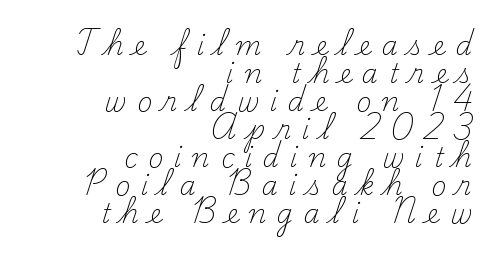
{"bold": "no", "underline": "no", "align": "right", "line_spacing": "tight", "line_spacing_ratio": 1.08, "letter_spacing": "wide", "letter_spacing_em": 0.41, "glyph_px": 26}
